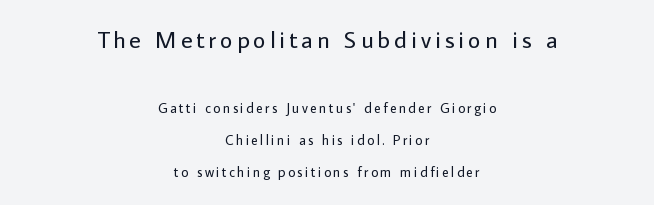
Q: Is the text bold? A: No.
Q: Is the text italic (slanted)? A: No, it is upright.
Q: Is the text underlined? A: No.
Q: How is the paragraph aligned? A: Centered.
Q: Is the spacing between lines tight, normal or loose? A: Loose.
Q: Which block of text is set in a larger size, the first (top) or the second (bottom)? A: The first (top) one.
